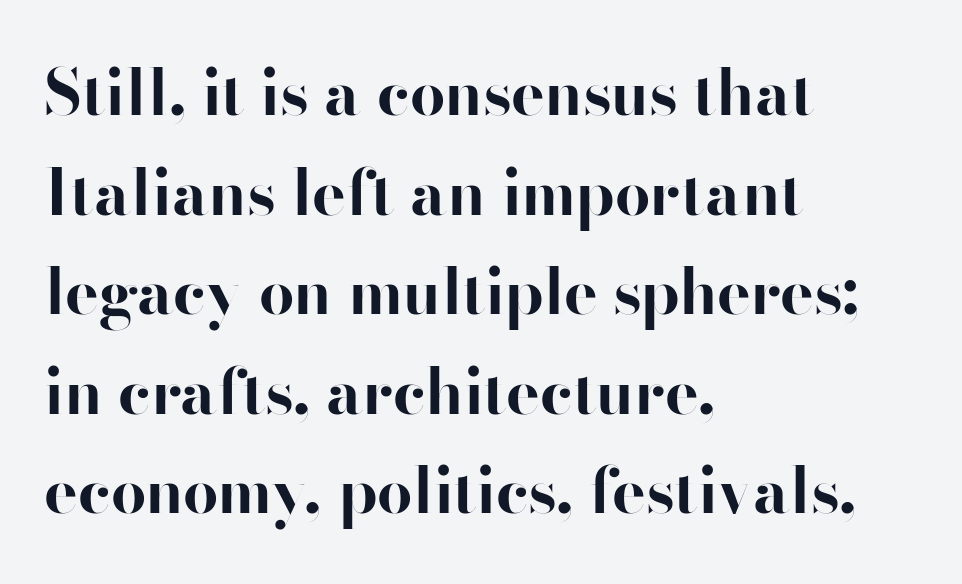
{"serif": "no", "italic": "no", "bold": "yes", "weight": "bold", "width": "normal", "stroke_contrast": "high", "x_height": "small", "monospaced": "no", "underline": "no", "align": "left", "line_spacing": "normal", "line_spacing_ratio": 1.58, "letter_spacing": "normal", "letter_spacing_em": 0.0, "glyph_px": 63}
